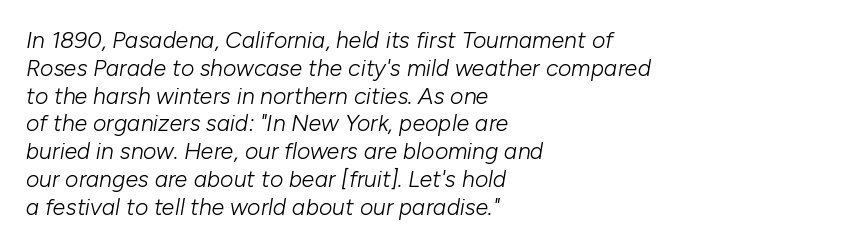
{"italic": "yes", "lean": "right", "slant_degrees": 10, "bold": "no", "underline": "no", "align": "left", "line_spacing_ratio": 1.21, "letter_spacing": "normal", "letter_spacing_em": 0.0, "glyph_px": 23}
